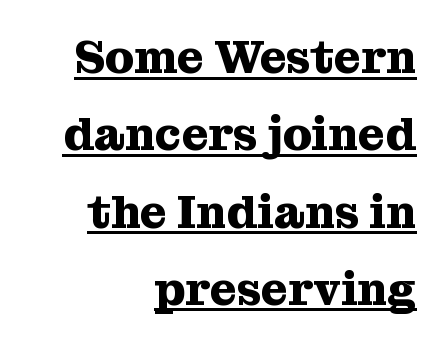
Q: Is the text bold? A: Yes.
Q: Is the text italic (slanted)? A: No, it is upright.
Q: Is the typeface a serif or a sans-serif typeface? A: Serif.
Q: Is the text underlined? A: Yes.
Q: How is the paragraph aligned? A: Right-aligned.
Q: Is the spacing between letters normal or unusually wide? A: Normal.
Q: Is the spacing between lines tight, normal or loose? A: Normal.
Q: Width (condensed, normal, or wide)? A: Normal.
Q: Stroke contrast? A: Medium.
Q: x-height? A: Medium.
Q: Monospaced? A: No.
